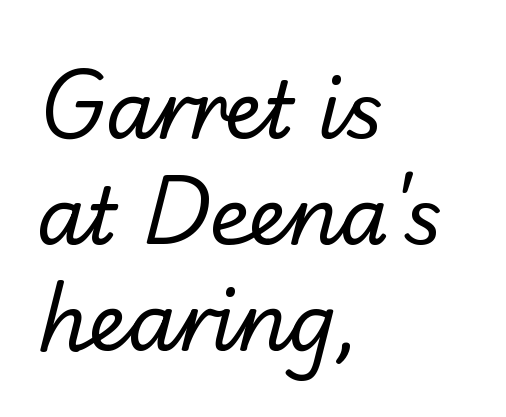
Honestly, the row spacing looks completely unremarkable. Does extra space separate the letters? No, they use regular spacing. Think of a printed novel: that variable character pitch is what you see here. Is the block centered? No — it sits flush against the left margin. Check where the strokes stop: nothing finishes them off — pure sans. The typeface has the unassuming heft of standard copy or less.
